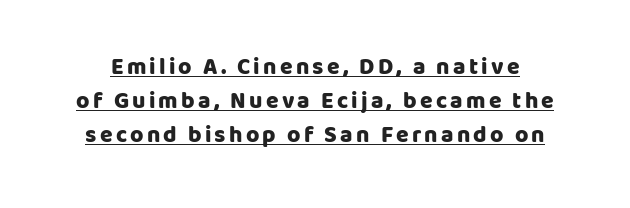
The image shows 23 px bold type, upright; set normal line spacing (1.47x), underlined.
